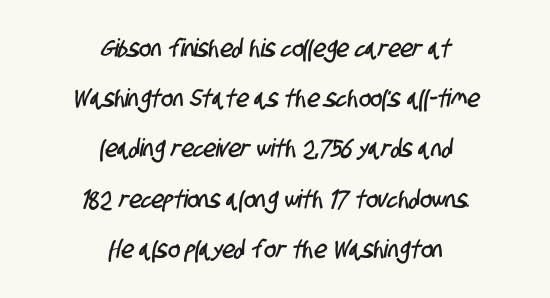
The image shows 25 px text type; set centered, loose line spacing (2.01x), normal letter spacing, not underlined.
